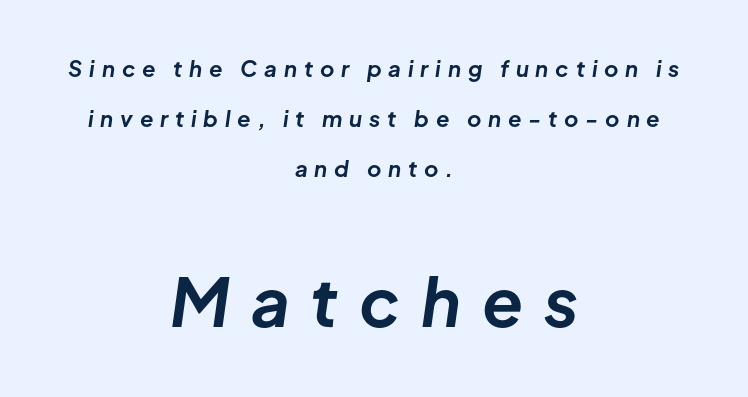
Q: Is the text bold? A: Yes.
Q: Is the text italic (slanted)? A: Yes, it leans right by about 8 degrees.
Q: Is the text underlined? A: No.
Q: How is the paragraph aligned? A: Centered.
Q: Is the spacing between letters normal or unusually wide? A: Unusually wide.
Q: Is the spacing between lines tight, normal or loose? A: Loose.
Q: Which block of text is set in a larger size, the first (top) or the second (bottom)? A: The second (bottom) one.
Q: Width (condensed, normal, or wide)? A: Normal.
Q: Stroke contrast? A: Low.
Q: x-height? A: Medium.
Q: Monospaced? A: No.
